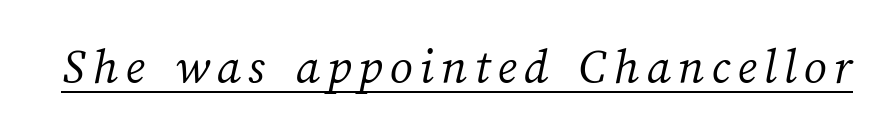
Q: Is the text bold? A: No.
Q: Is the text underlined? A: Yes.
Q: Width (condensed, normal, or wide)? A: Normal.
Q: Stroke contrast? A: Medium.
Q: x-height? A: Medium.
Q: Monospaced? A: No.
